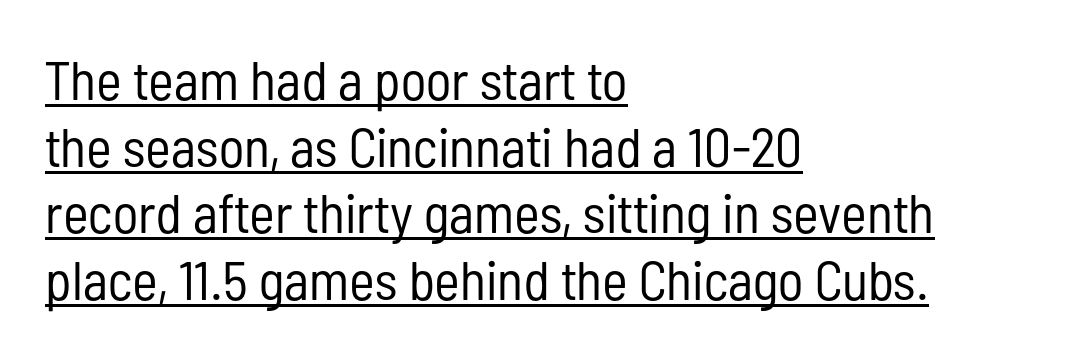
Notice how the stems are strictly vertical — no italics here. The horizontal fit of the characters is conventional and even. The lettering is marked with a stroke running underneath it. The letters advance in unequal steps, a hallmark of proportional type.
